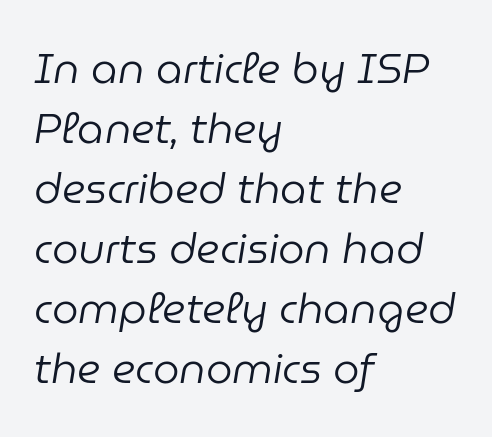
The image shows 42 px regular-weight type, italic (leaning right); set left-aligned, normal line spacing (1.43x), normal letter spacing, not underlined; low stroke contrast and a medium x-height.
